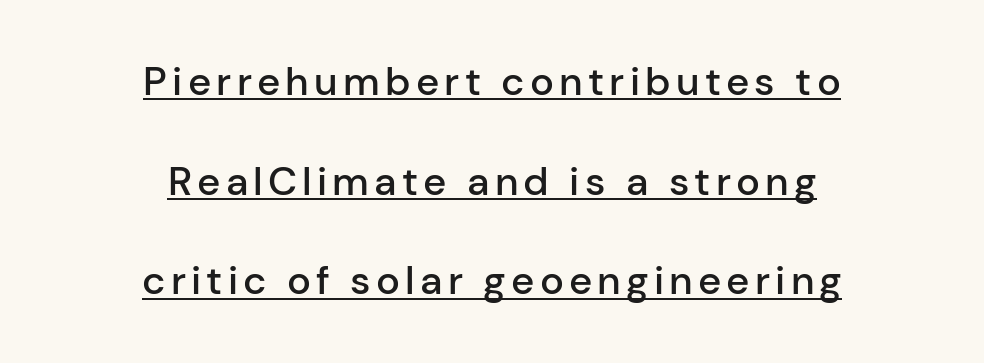
The image shows 40 px semibold sans-serif type, upright; set centered, loose line spacing (2.49x), underlined; low stroke contrast and a medium x-height.
